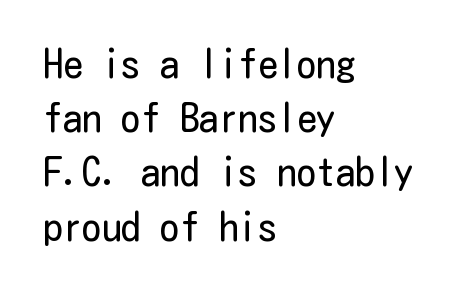
The image shows 39 px regular-weight, condensed sans-serif type, upright; set left-aligned, normal line spacing (1.39x), normal letter spacing, not underlined; low stroke contrast and a medium x-height.
